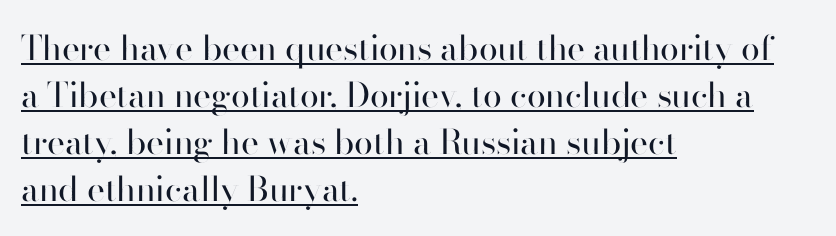
The image shows 34 px regular-weight sans-serif type, upright; set left-aligned, normal line spacing (1.38x), normal letter spacing, underlined; high stroke contrast and a small x-height.
